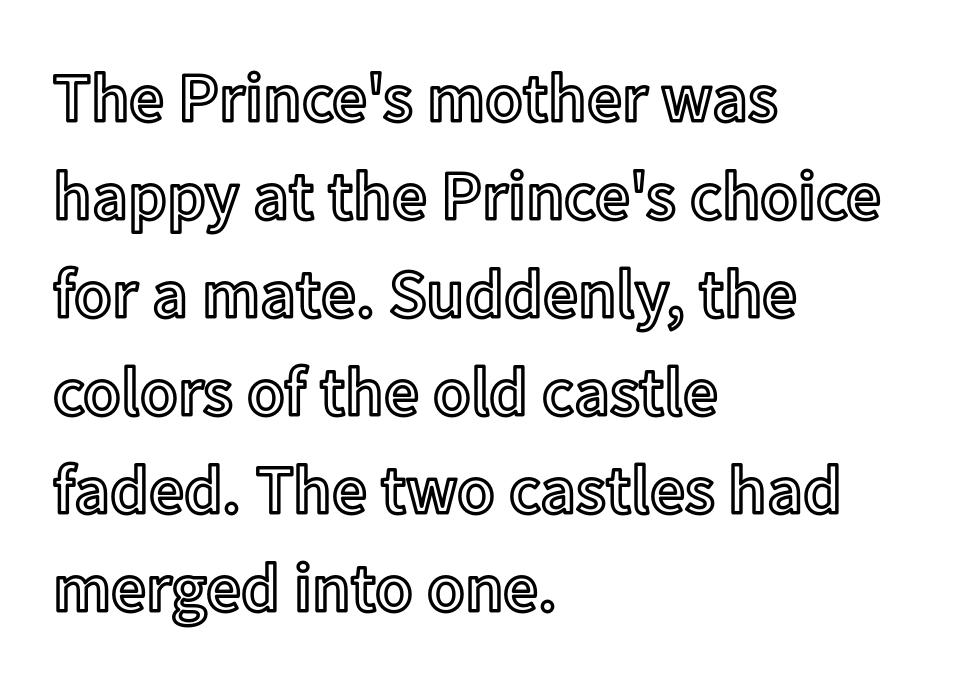
Q: Is the text italic (slanted)? A: No, it is upright.
Q: Is the text underlined? A: No.
Q: How is the paragraph aligned? A: Left-aligned.
Q: Is the spacing between letters normal or unusually wide? A: Normal.
Q: Is the spacing between lines tight, normal or loose? A: Normal.
Q: Width (condensed, normal, or wide)? A: Normal.
Q: x-height? A: Medium.
Q: Monospaced? A: No.
